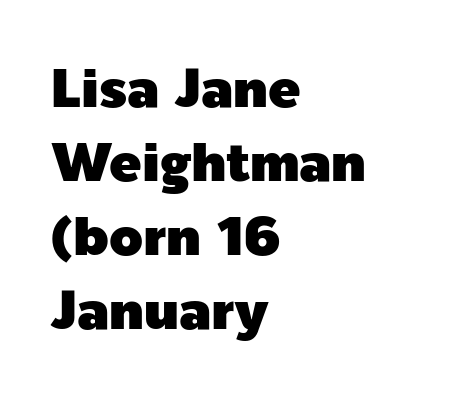
This sample is left-justified, so line endings fall wherever the words run out. This sample uses an upright cut, with every glyph sitting square on the baseline. Stroke terminals: plain, sans-serif. Underlining? Definitely not there.
